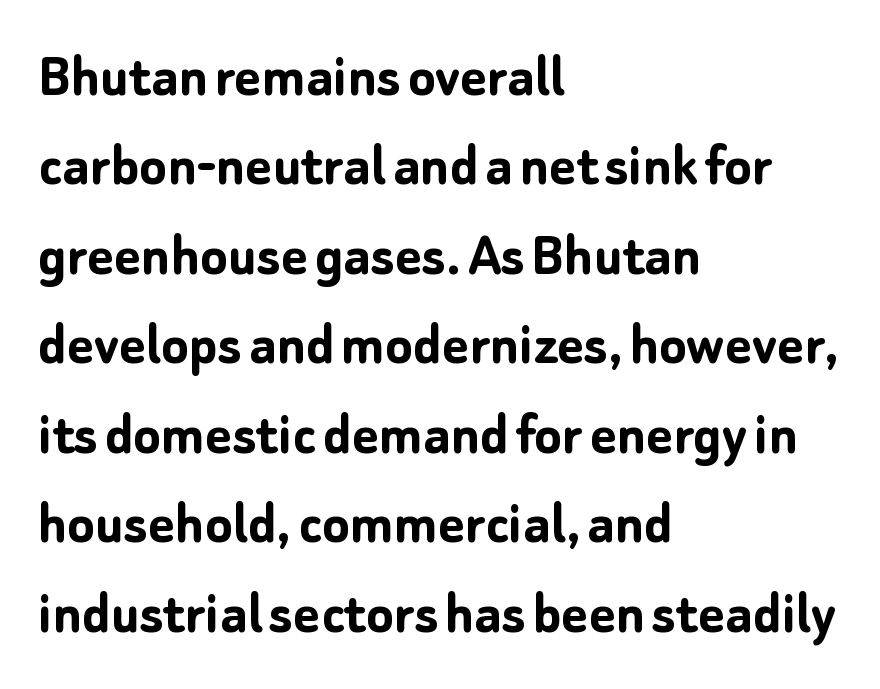
Font category for this specimen: sans-serif. Bare-footed words on every line. A full-strength bold gives these letters their thick strokes. This is roman type, the default non-slanted kind.
